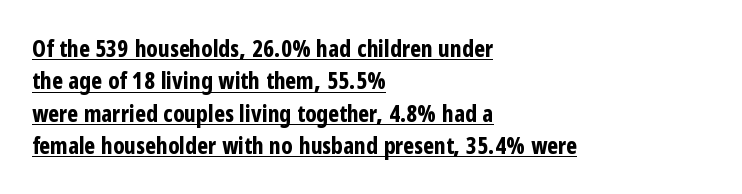
The image shows 23 px bold type, upright; set left-aligned, normal line spacing (1.41x), normal letter spacing, underlined.
